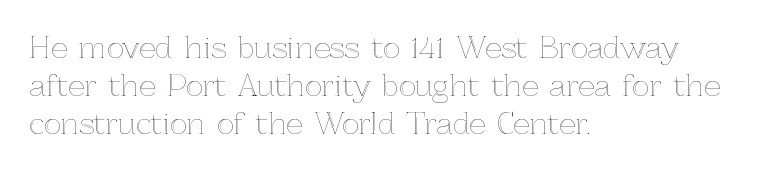
The image shows 29 px text type, upright; set left-aligned, normal line spacing (1.31x), normal letter spacing, not underlined; a medium x-height.
